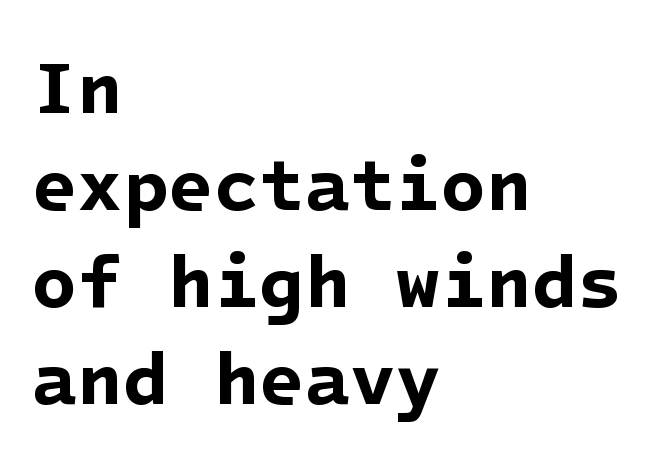
Is the type bold? Yes — the strokes are clearly thick and heavy. Does the leading feel generous? No, just average. Descenders hang freely into open space. Horizontally, the lines are justified to the leading edge only.
